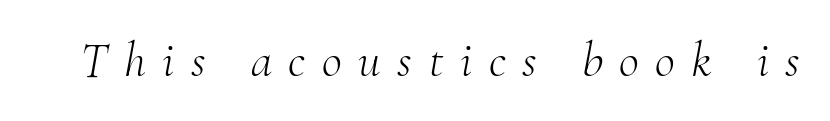
The image shows 49 px light serif type, italic (leaning right); set unusually wide letter spacing (+0.34 em), not underlined; medium stroke contrast and a small x-height.
